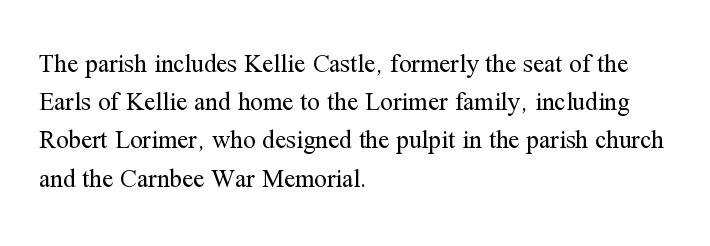
Q: Is the text bold? A: No.
Q: Is the text italic (slanted)? A: No, it is upright.
Q: Is the text underlined? A: No.
Q: How is the paragraph aligned? A: Left-aligned.
Q: Is the spacing between letters normal or unusually wide? A: Normal.
Q: Is the spacing between lines tight, normal or loose? A: Normal.
